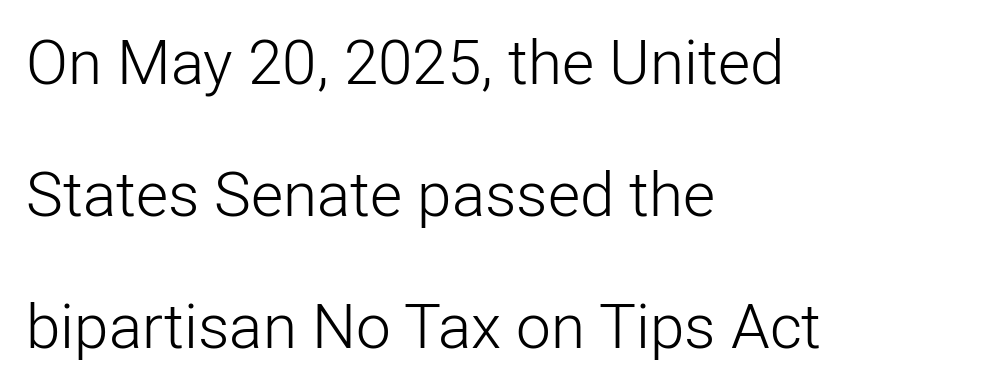
Every stem runs plumb, perpendicular to the baseline. The block of text is sparse from top to bottom, with ample space between rows. Descenders hang freely into open space. Font category for this specimen: sans-serif.
